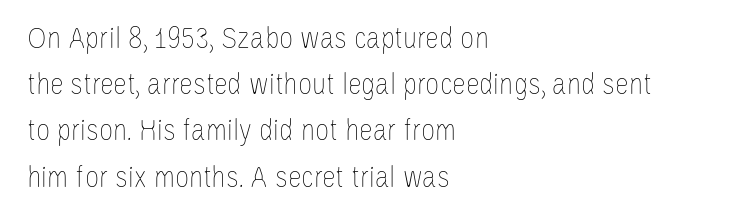
{"italic": "no", "bold": "no", "weight": "thin", "width": "condensed", "stroke_contrast": "low", "x_height": "large", "monospaced": "no", "underline": "no", "align": "left", "line_spacing": "normal", "line_spacing_ratio": 1.49, "letter_spacing": "normal", "letter_spacing_em": 0.0, "glyph_px": 31}
